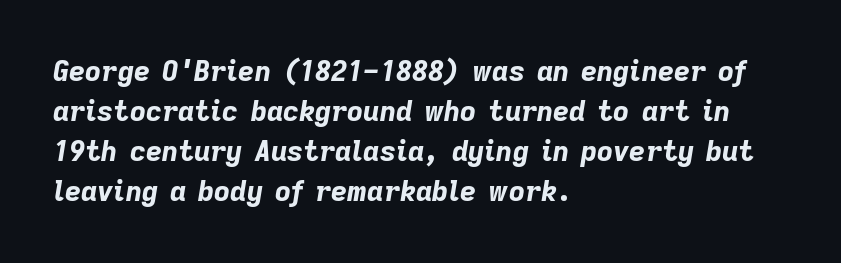
The glyphs are unaccompanied by any horizontal stroke below them. Observe the ordinary spacing: letters are neighbours, not strangers. The characters look thick and weighty, a clear bold. Horizontal alignment here is leftward, the default for most running prose.
